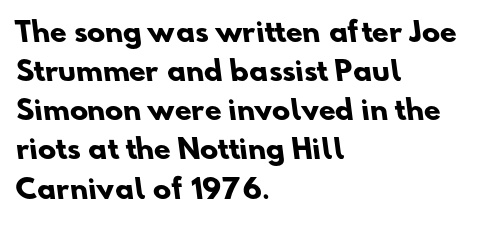
The image shows 27 px bold type; set left-aligned, normal line spacing (1.45x), normal letter spacing, not underlined.
